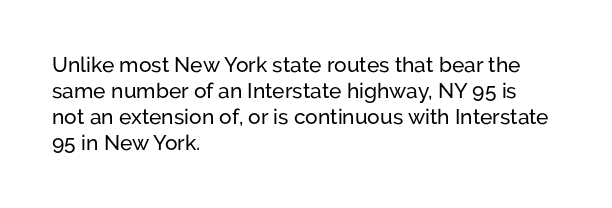
Q: Is the text italic (slanted)? A: No, it is upright.
Q: Is the text underlined? A: No.
Q: How is the paragraph aligned? A: Left-aligned.
Q: Is the spacing between letters normal or unusually wide? A: Normal.
